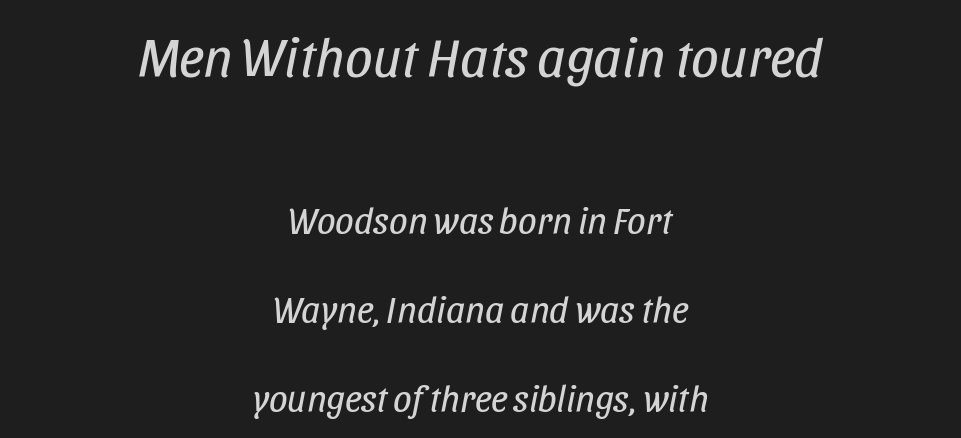
Q: Is the text bold? A: No.
Q: Is the text italic (slanted)? A: Yes, it leans right by about 11 degrees.
Q: Is the text underlined? A: No.
Q: How is the paragraph aligned? A: Centered.
Q: Is the spacing between letters normal or unusually wide? A: Normal.
Q: Is the spacing between lines tight, normal or loose? A: Loose.
Q: Which block of text is set in a larger size, the first (top) or the second (bottom)? A: The first (top) one.
Q: Width (condensed, normal, or wide)? A: Condensed.
Q: Stroke contrast? A: Low.
Q: x-height? A: Large.
Q: Monospaced? A: No.
